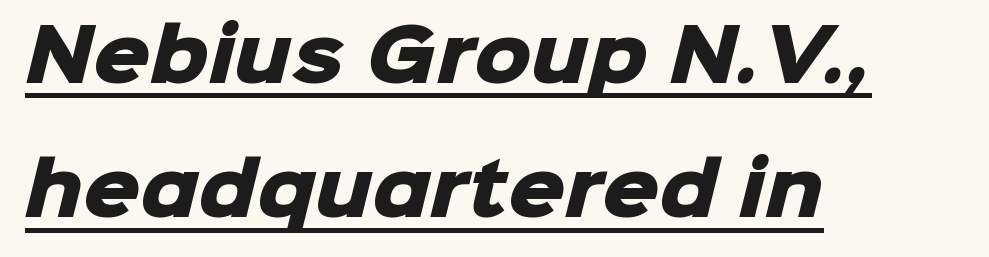
The image shows 71 px heavy sans-serif type; set left-aligned, line spacing 1.89x, normal letter spacing, underlined; low stroke contrast and a medium x-height.
